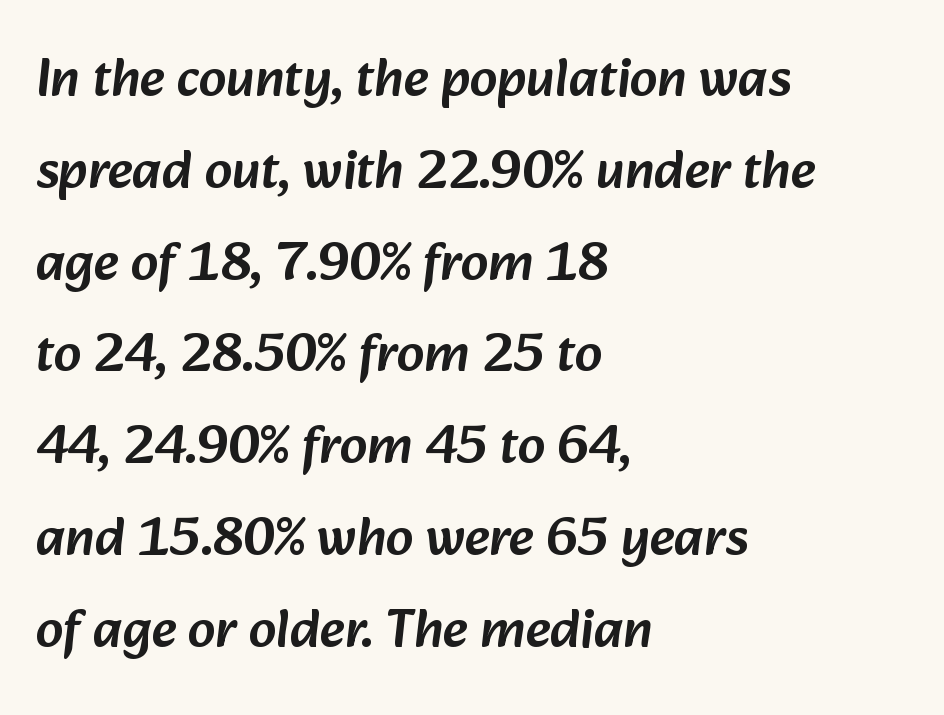
{"serif": "no", "width": "normal", "stroke_contrast": "low", "x_height": "medium", "monospaced": "no", "underline": "no", "align": "left", "line_spacing": "normal", "line_spacing_ratio": 1.7, "letter_spacing": "normal", "letter_spacing_em": 0.0, "glyph_px": 54}
